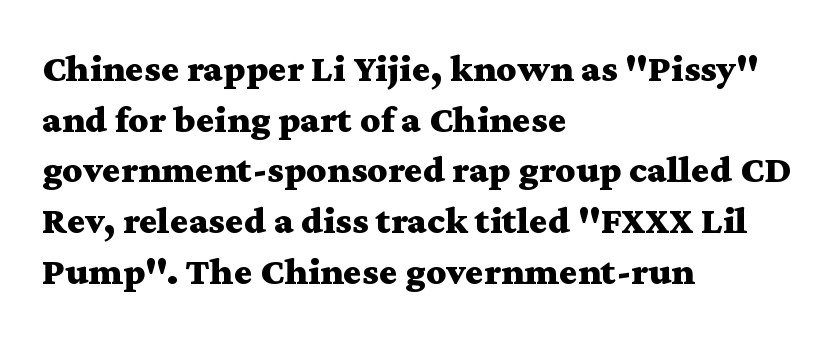
{"serif": "yes", "italic": "no", "bold": "yes", "weight": "bold", "width": "wide", "stroke_contrast": "medium", "x_height": "medium", "monospaced": "no", "underline": "no", "align": "left", "line_spacing": "normal", "line_spacing_ratio": 1.3, "letter_spacing": "normal", "letter_spacing_em": 0.0, "glyph_px": 39}
